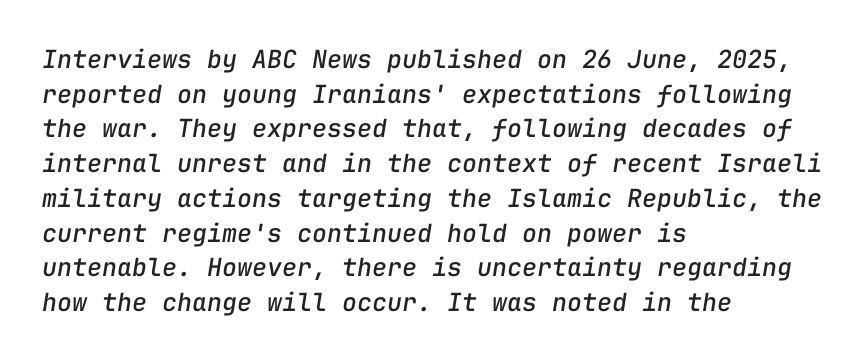
{"italic": "yes", "lean": "right", "slant_degrees": 9, "underline": "no", "align": "left", "line_spacing": "normal", "line_spacing_ratio": 1.39, "letter_spacing": "normal", "letter_spacing_em": 0.0, "glyph_px": 25}
